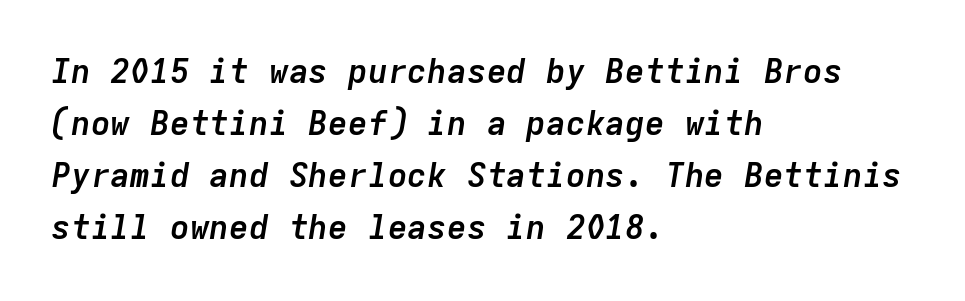
A student would call this left alignment; a typographer would say flush left, rag right. The lines sit at an ordinary, default distance from one another. Emphasis-style slanted type is in use. Look at the tracking — it's just the regular setting, nothing added. The area under the type is left untouched. Each glyph is drawn with heavy, bold strokes.
